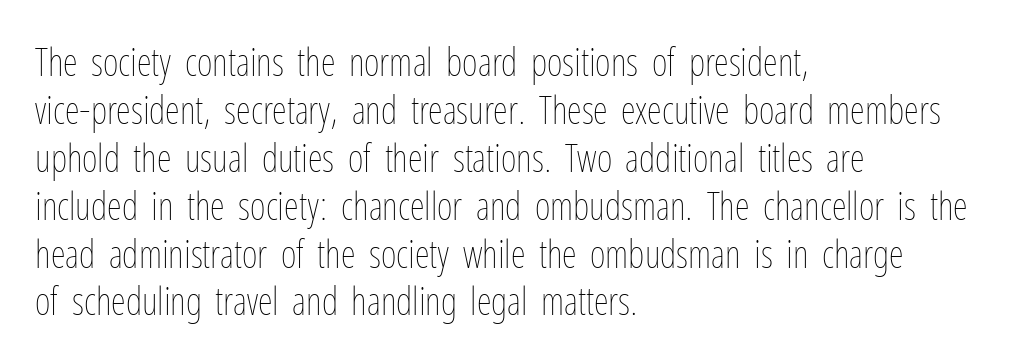
Q: Is the text bold? A: No.
Q: Is the text italic (slanted)? A: No, it is upright.
Q: Is the text underlined? A: No.
Q: How is the paragraph aligned? A: Left-aligned.
Q: Is the spacing between letters normal or unusually wide? A: Normal.
Q: Is the spacing between lines tight, normal or loose? A: Normal.
Q: Width (condensed, normal, or wide)? A: Condensed.
Q: Stroke contrast? A: Low.
Q: x-height? A: Medium.
Q: Monospaced? A: No.
